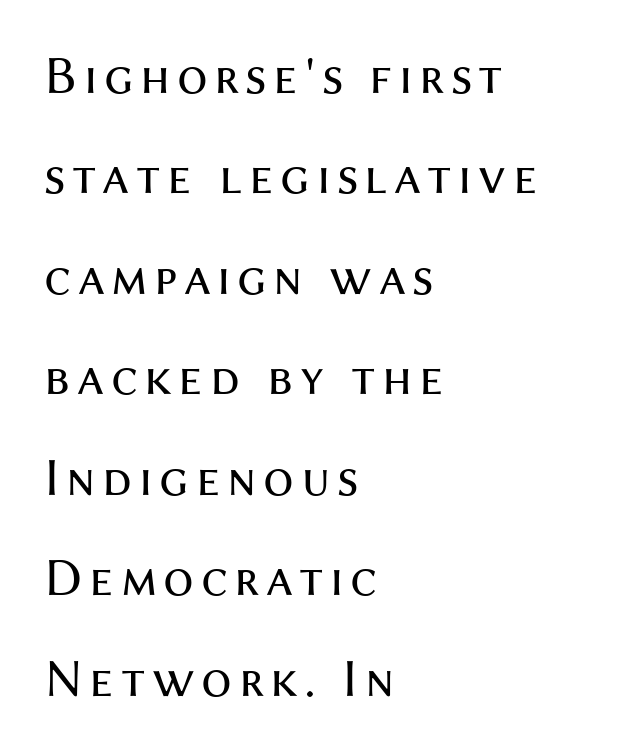
{"serif": "no", "italic": "no", "bold": "no", "weight": "regular", "width": "normal", "stroke_contrast": "medium", "x_height": "medium", "monospaced": "no", "underline": "no", "align": "left", "line_spacing_ratio": 1.86, "glyph_px": 54}
